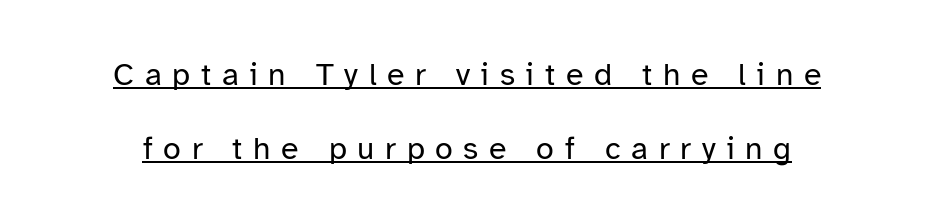
{"serif": "no", "italic": "no", "bold": "no", "weight": "regular", "width": "normal", "stroke_contrast": "low", "x_height": "medium", "monospaced": "no", "underline": "yes", "line_spacing": "loose", "line_spacing_ratio": 2.32, "letter_spacing": "wide", "letter_spacing_em": 0.33, "glyph_px": 32}
